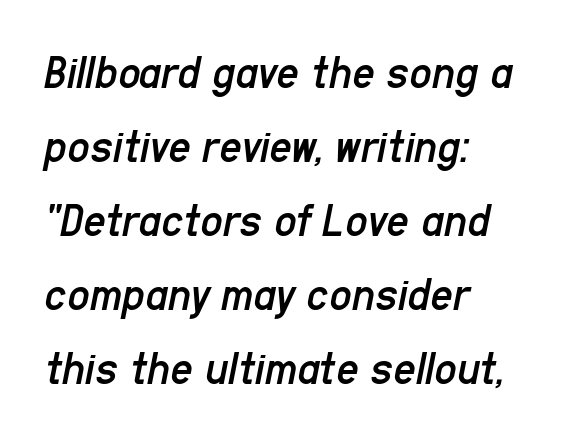
Q: Is the text bold? A: No.
Q: Is the text italic (slanted)? A: Yes, it leans right by about 11 degrees.
Q: Is the text underlined? A: No.
Q: How is the paragraph aligned? A: Left-aligned.
Q: Is the spacing between letters normal or unusually wide? A: Normal.
Q: Is the spacing between lines tight, normal or loose? A: Normal.
Q: Width (condensed, normal, or wide)? A: Condensed.
Q: Stroke contrast? A: Low.
Q: x-height? A: Medium.
Q: Monospaced? A: No.
